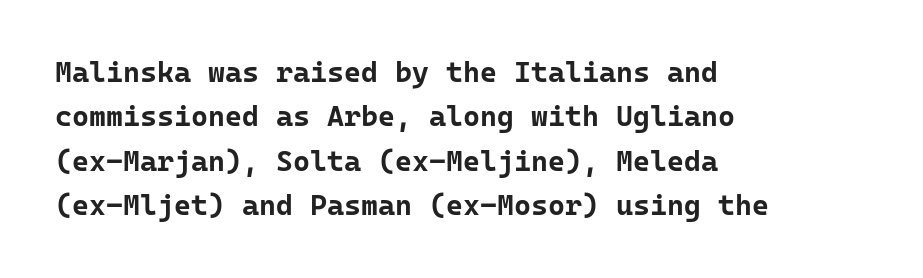
{"serif": "no", "italic": "no", "bold": "yes", "weight": "bold", "width": "normal", "stroke_contrast": "low", "x_height": "medium", "monospaced": "yes", "underline": "no", "align": "left", "line_spacing": "normal", "line_spacing_ratio": 1.53, "letter_spacing": "normal", "letter_spacing_em": 0.0, "glyph_px": 29}
